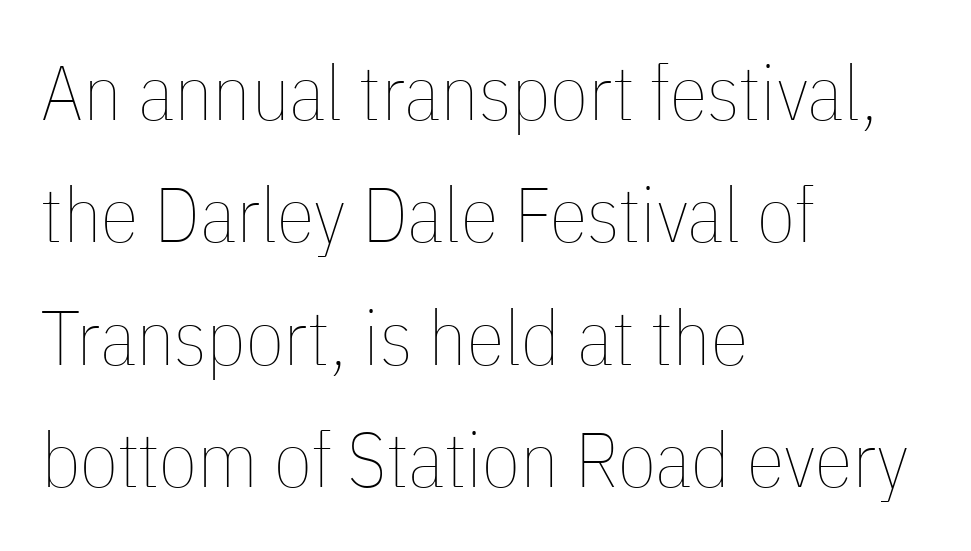
{"italic": "no", "bold": "no", "weight": "thin", "width": "condensed", "stroke_contrast": "low", "x_height": "medium", "monospaced": "no", "underline": "no", "align": "left", "line_spacing": "normal", "line_spacing_ratio": 1.59, "letter_spacing": "normal", "letter_spacing_em": 0.0, "glyph_px": 77}
